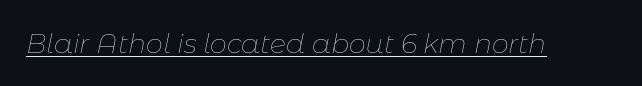
Q: Is the text bold? A: No.
Q: Is the text italic (slanted)? A: Yes, it leans right by about 11 degrees.
Q: Is the text underlined? A: Yes.
Q: Is the spacing between letters normal or unusually wide? A: Normal.
